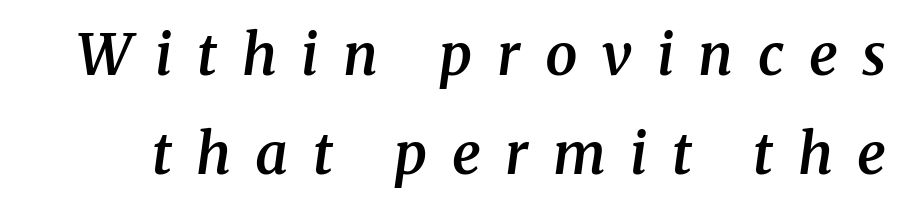
The image shows 57 px semibold serif type, italic (leaning right); set line spacing 1.73x, unusually wide letter spacing (+0.43 em), not underlined; medium stroke contrast and a medium x-height.
